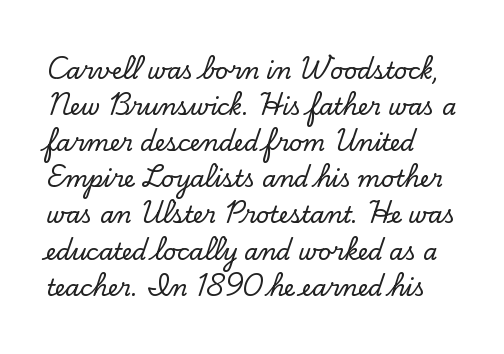
Regular leading. Check under the words: just untouched page. The type is set solid horizontally, with unmodified tracking. The paragraph has a hard left edge and a soft right edge.
